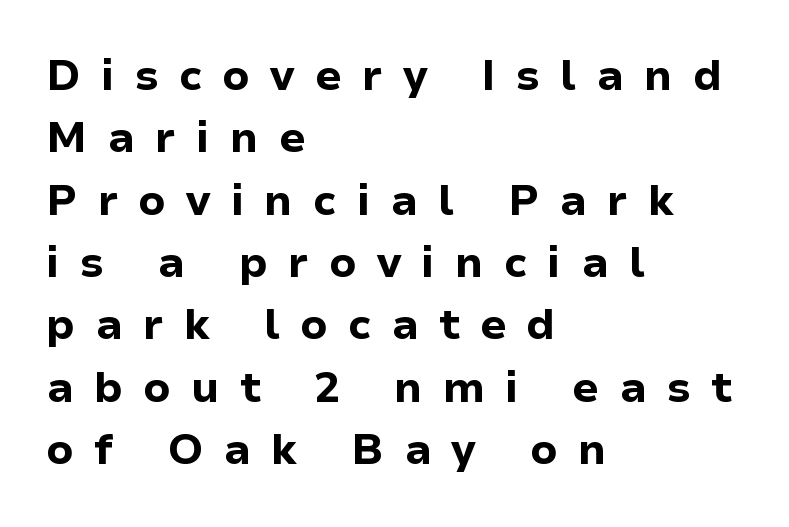
Is there any slant? The stems are plumb. Proportional: the letters do not fall into vertical columns. The line-height multiplier appears to be the usual default. Weight: bold. Each line starts at the same left margin while the right side varies. The line texture is sparse and dotted thanks to wide tracking.
